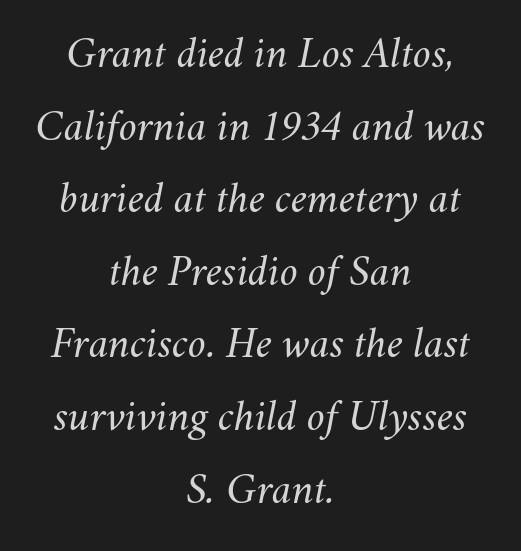
Q: Is the text bold? A: No.
Q: Is the text italic (slanted)? A: Yes, it leans right by about 11 degrees.
Q: Is the text underlined? A: No.
Q: How is the paragraph aligned? A: Centered.
Q: Is the spacing between letters normal or unusually wide? A: Normal.
Q: Is the spacing between lines tight, normal or loose? A: Normal.
Q: Width (condensed, normal, or wide)? A: Normal.
Q: Stroke contrast? A: Medium.
Q: x-height? A: Small.
Q: Monospaced? A: No.
